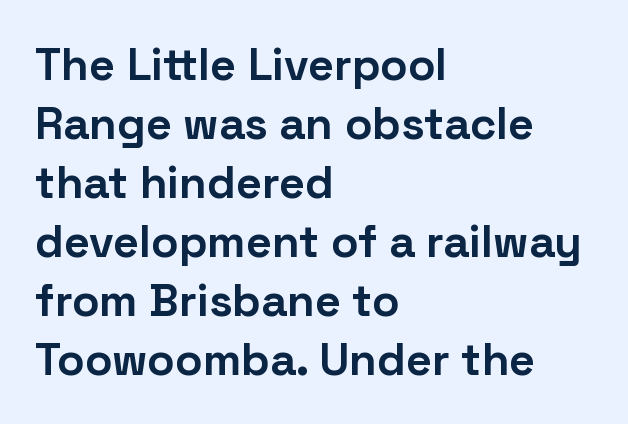
{"serif": "no", "italic": "no", "bold": "yes", "weight": "bold", "width": "normal", "stroke_contrast": "low", "x_height": "medium", "monospaced": "no", "underline": "no", "align": "left", "line_spacing": "normal", "line_spacing_ratio": 1.31, "letter_spacing": "normal", "letter_spacing_em": 0.0, "glyph_px": 45}
